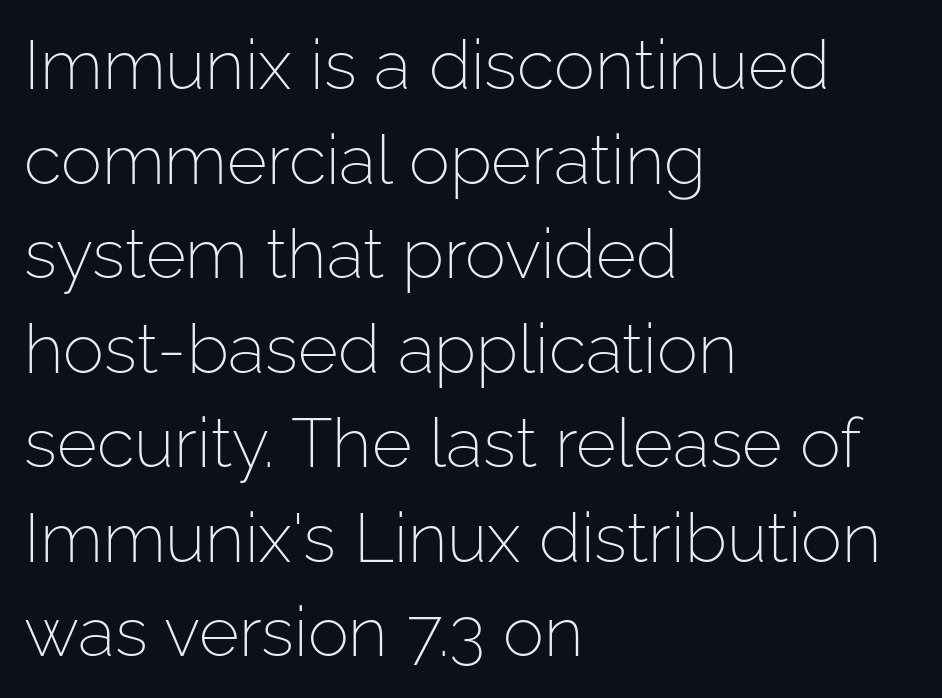
The image shows 69 px light sans-serif type, upright; set left-aligned, normal line spacing (1.37x), normal letter spacing, not underlined; low stroke contrast and a medium x-height.
